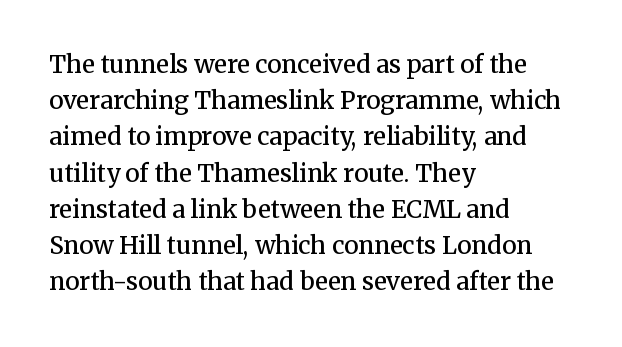
The image shows 24 px text type, upright; set left-aligned, normal line spacing (1.51x), normal letter spacing, not underlined.
